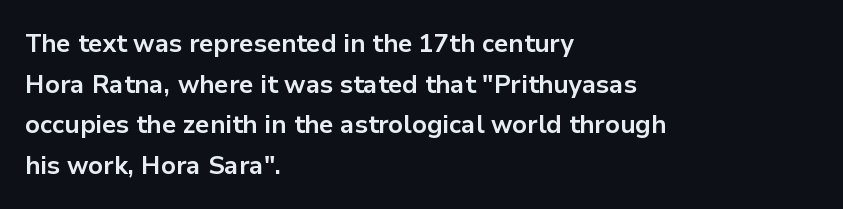
{"italic": "no", "bold": "yes", "underline": "no", "align": "left", "line_spacing": "normal", "line_spacing_ratio": 1.56, "letter_spacing": "normal", "letter_spacing_em": 0.0, "glyph_px": 26}
